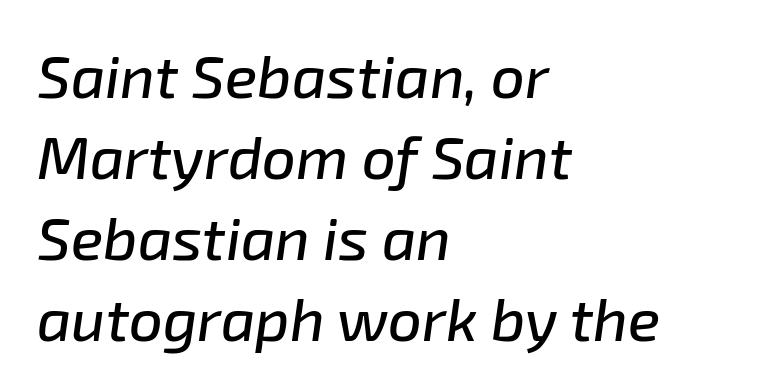
The image shows 60 px text type, italic (leaning right); set left-aligned, normal line spacing (1.35x), normal letter spacing, not underlined; low stroke contrast and a medium x-height.
